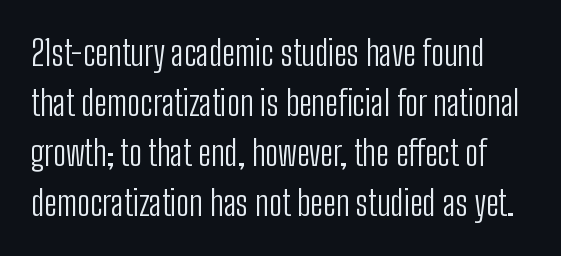
The image shows 35 px light, condensed sans-serif type, upright; set normal line spacing (1.43x), normal letter spacing, not underlined; low stroke contrast and a medium x-height.
